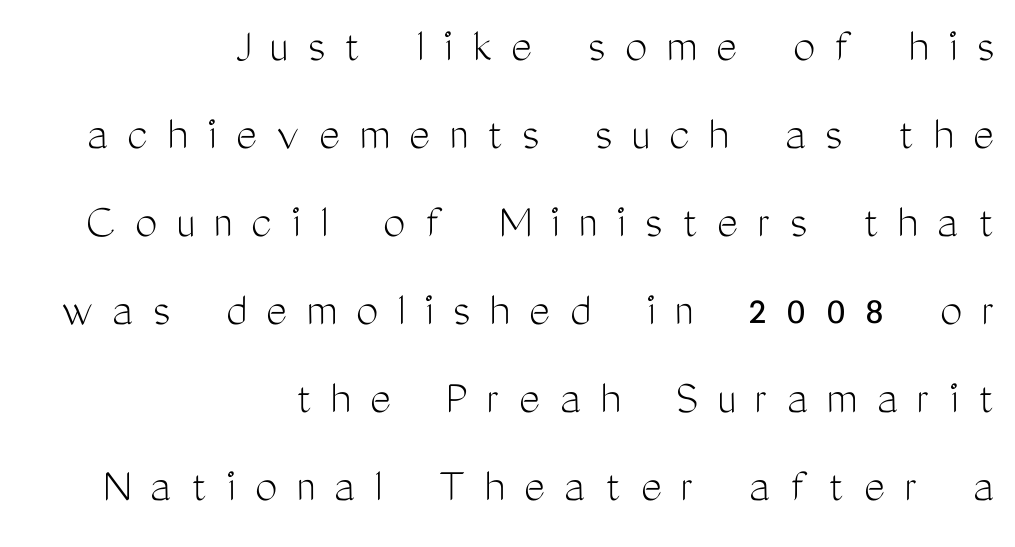
Q: Is the text bold? A: No.
Q: Is the text italic (slanted)? A: No, it is upright.
Q: Is the typeface a serif or a sans-serif typeface? A: Sans-serif.
Q: Is the text underlined? A: No.
Q: How is the paragraph aligned? A: Right-aligned.
Q: Is the spacing between letters normal or unusually wide? A: Unusually wide.
Q: Width (condensed, normal, or wide)? A: Condensed.
Q: Stroke contrast? A: Medium.
Q: x-height? A: Medium.
Q: Monospaced? A: No.
